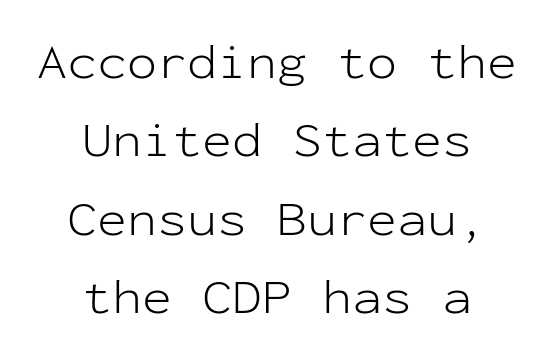
Q: Is the text bold? A: No.
Q: Is the text italic (slanted)? A: No, it is upright.
Q: Is the typeface a serif or a sans-serif typeface? A: Sans-serif.
Q: Is the text underlined? A: No.
Q: How is the paragraph aligned? A: Centered.
Q: Is the spacing between letters normal or unusually wide? A: Normal.
Q: Is the spacing between lines tight, normal or loose? A: Normal.
Q: Width (condensed, normal, or wide)? A: Normal.
Q: Stroke contrast? A: Low.
Q: x-height? A: Medium.
Q: Monospaced? A: Yes.
